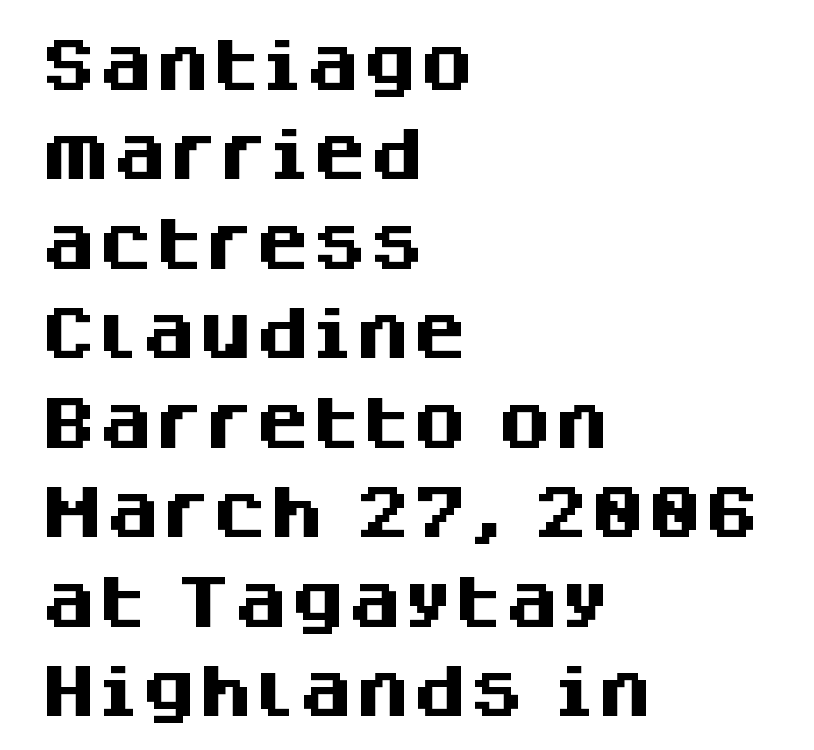
Q: Is the text bold? A: Yes.
Q: Is the text italic (slanted)? A: No, it is upright.
Q: Is the typeface a serif or a sans-serif typeface? A: Sans-serif.
Q: Is the text underlined? A: No.
Q: How is the paragraph aligned? A: Left-aligned.
Q: Is the spacing between letters normal or unusually wide? A: Normal.
Q: Is the spacing between lines tight, normal or loose? A: Normal.
Q: Width (condensed, normal, or wide)? A: Normal.
Q: Stroke contrast? A: Medium.
Q: x-height? A: Large.
Q: Monospaced? A: No.
